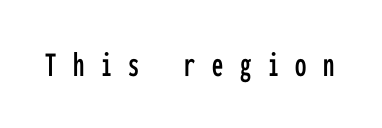
Q: Is the text italic (slanted)? A: No, it is upright.
Q: Is the typeface a serif or a sans-serif typeface? A: Sans-serif.
Q: Is the text underlined? A: No.
Q: Is the spacing between letters normal or unusually wide? A: Unusually wide.
Q: Width (condensed, normal, or wide)? A: Condensed.
Q: Stroke contrast? A: Low.
Q: x-height? A: Medium.
Q: Monospaced? A: Yes.
